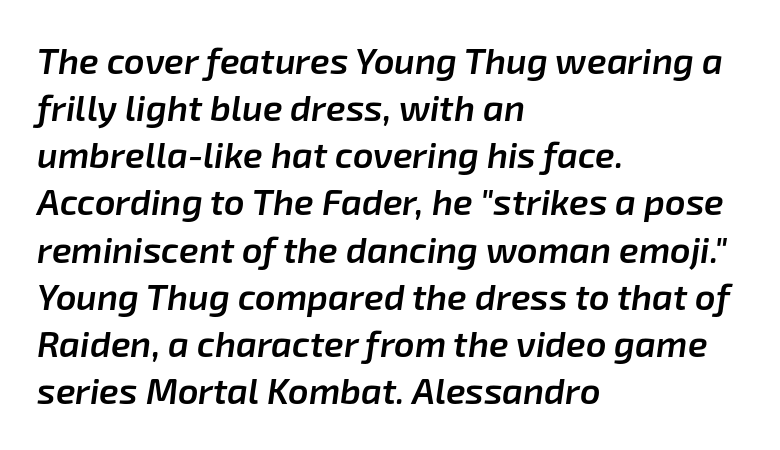
{"italic": "yes", "lean": "right", "slant_degrees": 8, "bold": "semi", "weight": "semibold", "width": "normal", "stroke_contrast": "low", "x_height": "medium", "monospaced": "no", "underline": "no", "align": "left", "line_spacing": "normal", "line_spacing_ratio": 1.31, "letter_spacing": "normal", "letter_spacing_em": 0.0, "glyph_px": 36}
